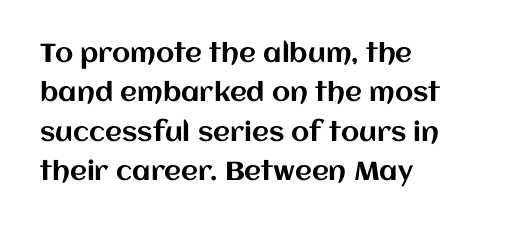
Q: Is the text italic (slanted)? A: No, it is upright.
Q: Is the text underlined? A: No.
Q: How is the paragraph aligned? A: Left-aligned.
Q: Is the spacing between letters normal or unusually wide? A: Normal.
Q: Is the spacing between lines tight, normal or loose? A: Normal.
